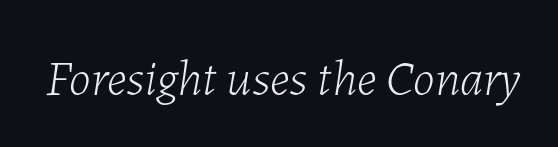
The area under the type is left untouched. Think of a printed novel: that variable character pitch is what you see here. The face used here has a pronounced slope to its letters. Weight class: somewhere from thin through regular. Each word holds together tightly as a unit, with standard inter-letter gaps.
